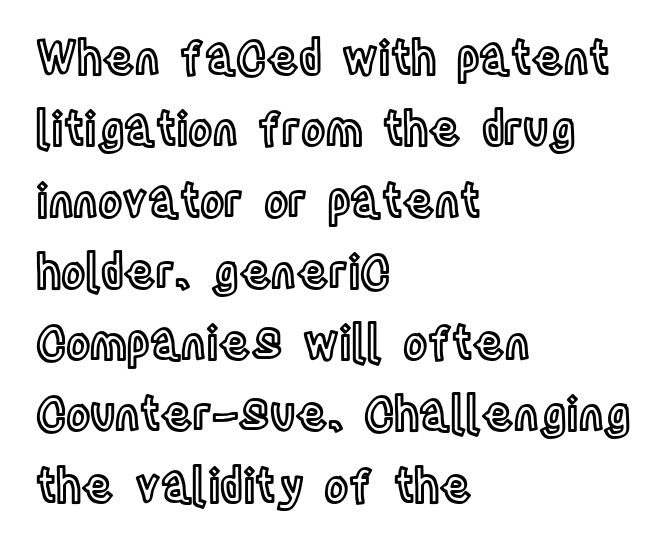
{"italic": "no", "width": "condensed", "x_height": "large", "monospaced": "no", "underline": "no", "align": "left", "line_spacing": "normal", "line_spacing_ratio": 1.55, "letter_spacing": "normal", "letter_spacing_em": 0.0, "glyph_px": 46}
